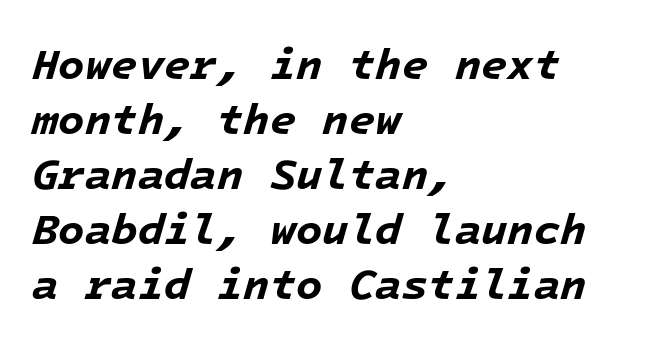
The letters are bold, with thick, heavy strokes. In terms of letterspacing, this is plain default setting. The leading is moderate, giving the passage an even texture. Is the block centered? No — it sits flush against the left margin. Is the type slanted? Yes — the strokes lean at a clear angle. Type without underlining.
